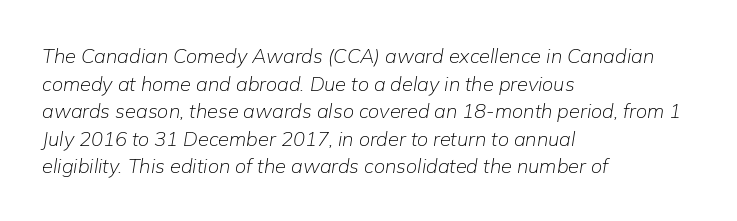
Q: Is the text bold? A: No.
Q: Is the text italic (slanted)? A: Yes, it leans right by about 9 degrees.
Q: Is the text underlined? A: No.
Q: How is the paragraph aligned? A: Left-aligned.
Q: Is the spacing between letters normal or unusually wide? A: Normal.
Q: Is the spacing between lines tight, normal or loose? A: Normal.
